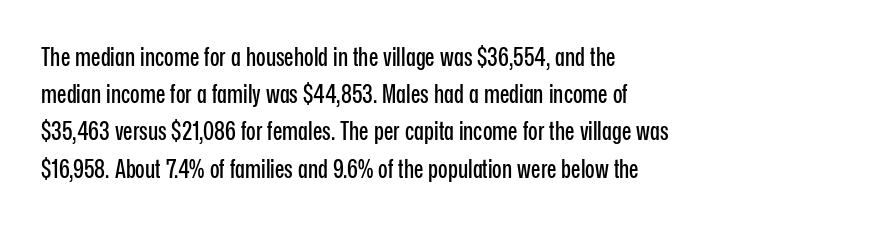
{"italic": "no", "underline": "no", "align": "left", "line_spacing": "normal", "line_spacing_ratio": 1.49, "letter_spacing": "normal", "letter_spacing_em": 0.0, "glyph_px": 25}
